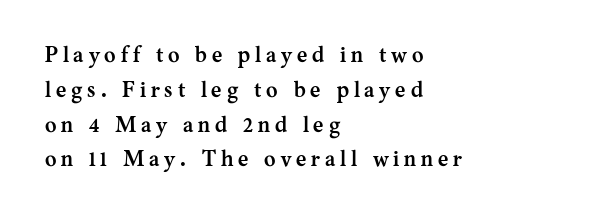
Posture: straight, roman, zero tilt. The passage shown has open, widely tracked lettering throughout. In CSS terms this would be text-align: left. Heavy-handed strokes throughout: this text is bold. Summary of vertical rhythm: regular, with standard interline spacing.
